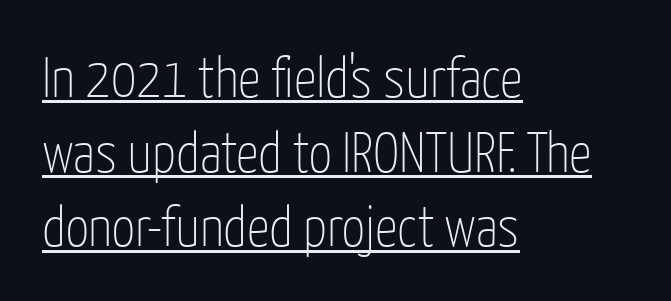
The image shows 57 px thin, condensed sans-serif type, upright; set left-aligned, normal line spacing (1.31x), normal letter spacing, underlined; low stroke contrast and a medium x-height.
